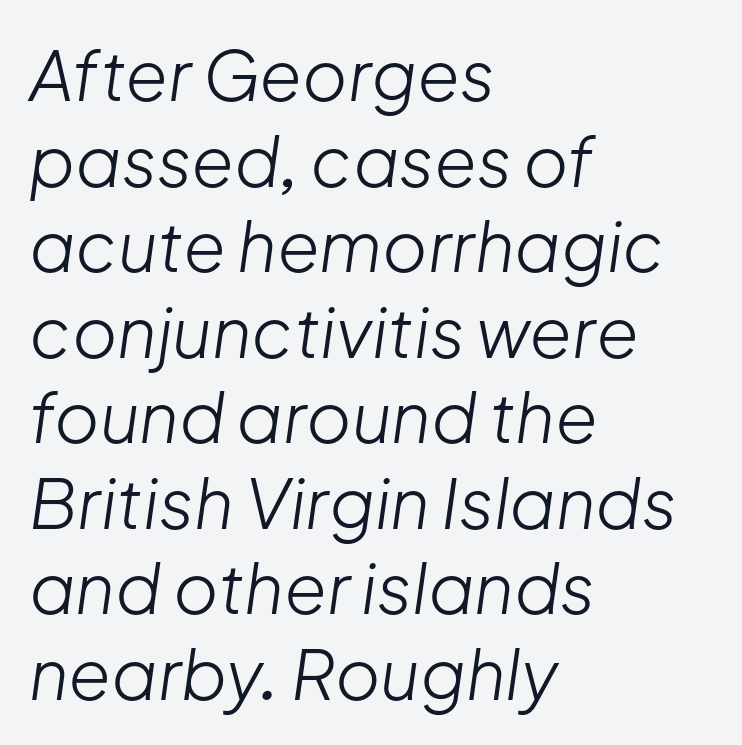
{"italic": "yes", "lean": "right", "slant_degrees": 8, "bold": "no", "weight": "light", "width": "normal", "stroke_contrast": "low", "x_height": "medium", "monospaced": "no", "underline": "no", "align": "left", "line_spacing_ratio": 1.24, "letter_spacing": "normal", "letter_spacing_em": 0.0, "glyph_px": 69}
